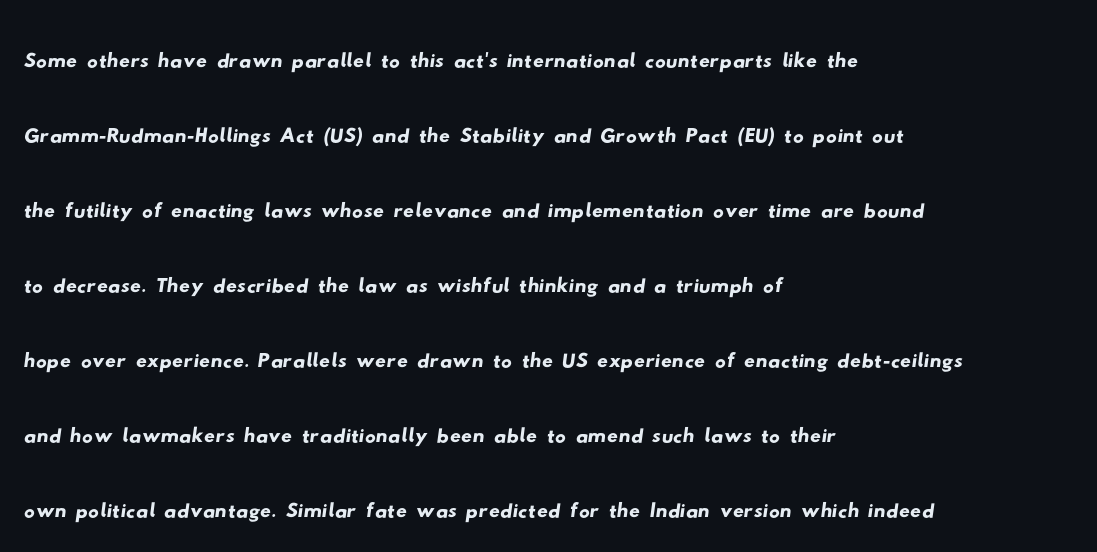
Look at the tracking — it's just the regular setting, nothing added. The space beneath each line is pristine and unruled. The rendering uses a moderate line-height, typical for paragraphs. Does the type have serifs? No, each stem ends abruptly. Notice how the passage keeps a crisp vertical edge on the left only. Here the designer chose a conventional face with non-uniform glyph widths.
